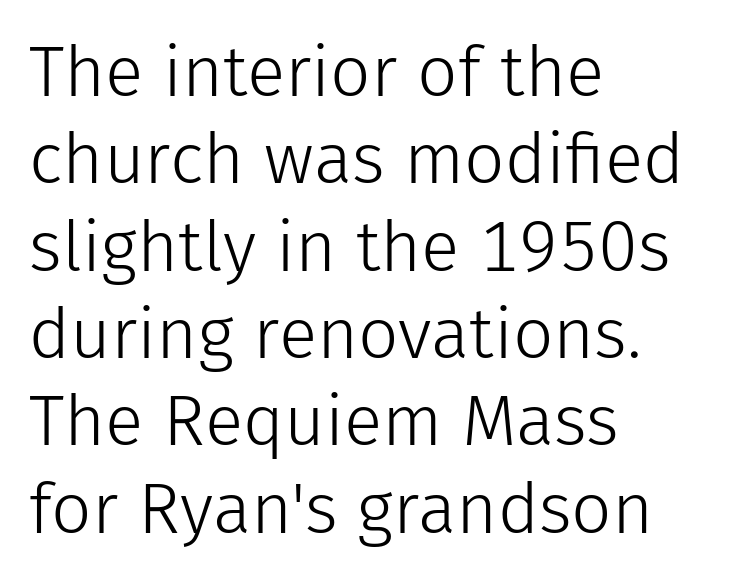
{"serif": "no", "italic": "no", "bold": "no", "weight": "light", "width": "normal", "stroke_contrast": "low", "x_height": "medium", "monospaced": "no", "underline": "no", "align": "left", "line_spacing_ratio": 1.23, "letter_spacing": "normal", "letter_spacing_em": 0.0, "glyph_px": 71}
